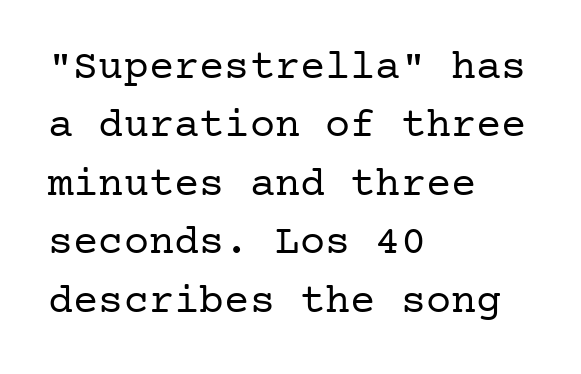
{"serif": "yes", "italic": "no", "bold": "no", "weight": "regular", "width": "normal", "stroke_contrast": "low", "x_height": "medium", "underline": "no", "align": "left", "line_spacing": "normal", "line_spacing_ratio": 1.39, "letter_spacing": "normal", "letter_spacing_em": 0.0, "glyph_px": 42}
